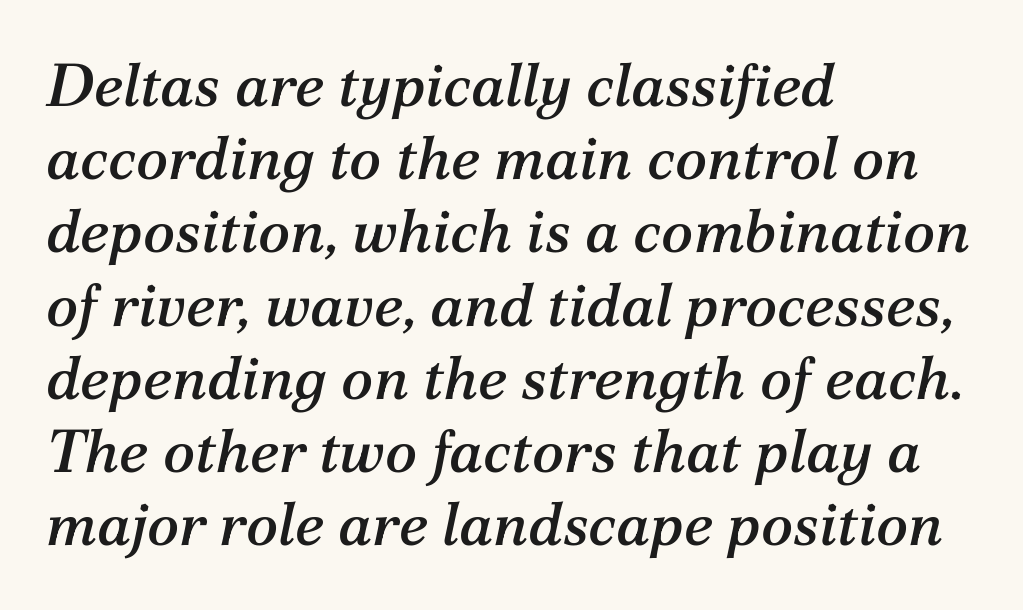
The image shows 60 px serif type, italic (leaning right); set left-aligned, line spacing 1.22x, normal letter spacing, not underlined; medium stroke contrast and a medium x-height.
